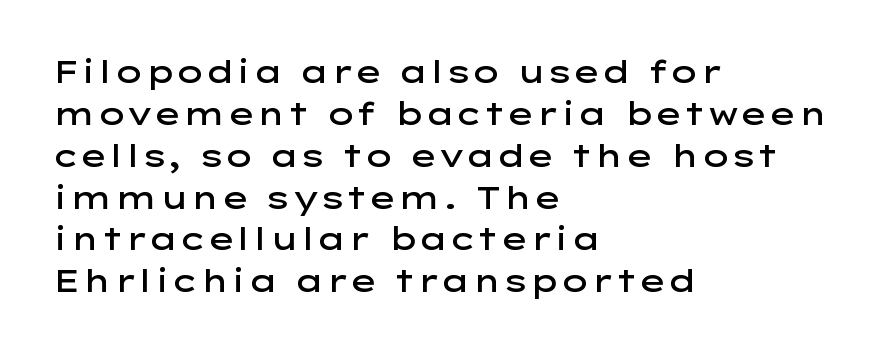
{"serif": "no", "italic": "no", "bold": "semi", "weight": "semibold", "width": "wide", "stroke_contrast": "low", "x_height": "medium", "monospaced": "no", "underline": "no", "align": "left", "line_spacing": "normal", "line_spacing_ratio": 1.35, "letter_spacing": "normal", "letter_spacing_em": 0.0, "glyph_px": 31}
